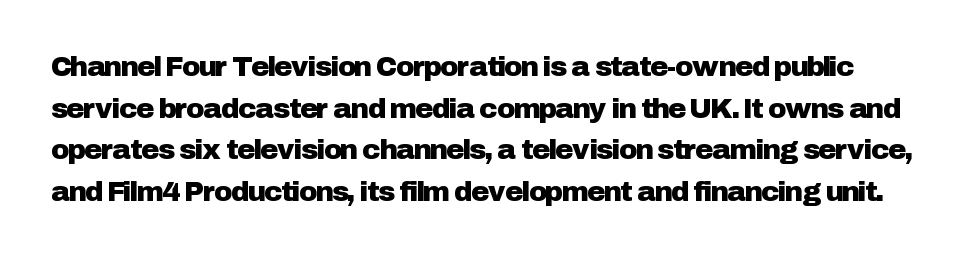
The image shows 28 px sans-serif type, upright; set normal line spacing (1.49x), normal letter spacing, not underlined; low stroke contrast and a medium x-height.
